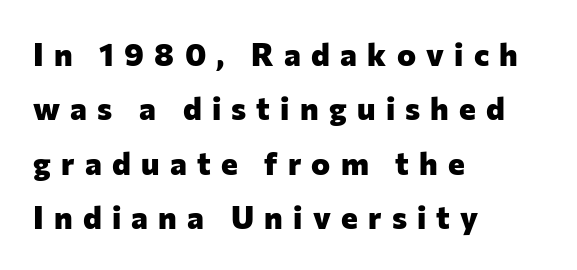
The image shows 32 px heavy sans-serif type, upright; set left-aligned, normal line spacing (1.7x), unusually wide letter spacing (+0.32 em), not underlined; low stroke contrast and a medium x-height.
